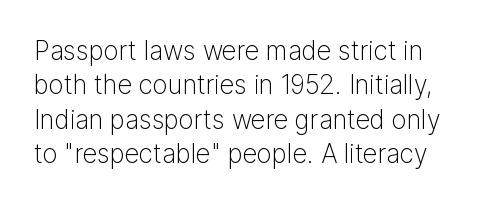
{"italic": "no", "bold": "no", "underline": "no", "line_spacing": "normal", "line_spacing_ratio": 1.32, "letter_spacing": "normal", "letter_spacing_em": 0.0, "glyph_px": 26}
